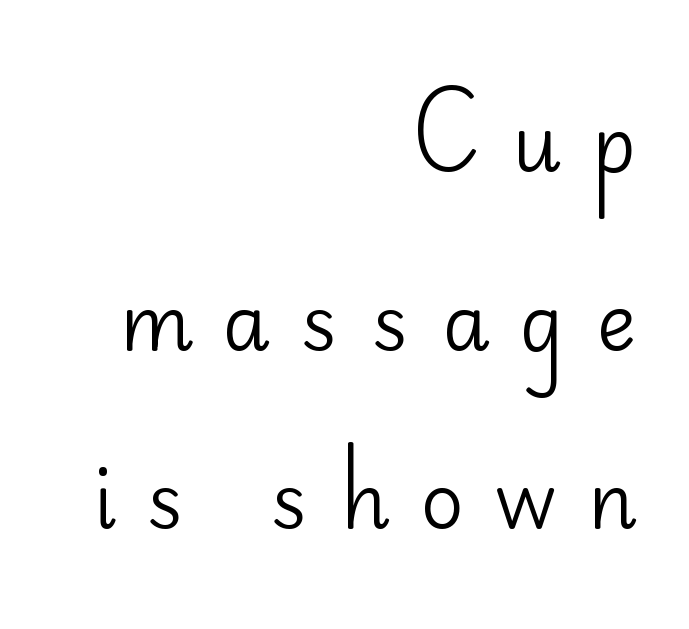
Q: Is the text bold? A: No.
Q: Is the text italic (slanted)? A: No, it is upright.
Q: Is the typeface a serif or a sans-serif typeface? A: Sans-serif.
Q: Is the text underlined? A: No.
Q: How is the paragraph aligned? A: Right-aligned.
Q: Is the spacing between letters normal or unusually wide? A: Unusually wide.
Q: Is the spacing between lines tight, normal or loose? A: Loose.
Q: Width (condensed, normal, or wide)? A: Normal.
Q: Stroke contrast? A: Low.
Q: x-height? A: Small.
Q: Monospaced? A: No.
